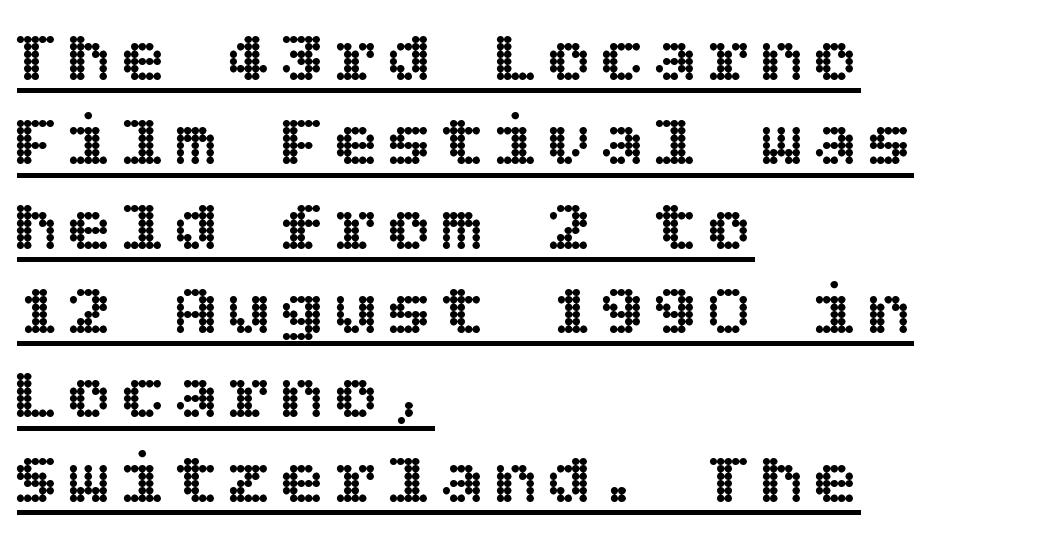
Q: Is the text italic (slanted)? A: No, it is upright.
Q: Is the text underlined? A: Yes.
Q: How is the paragraph aligned? A: Left-aligned.
Q: Is the spacing between lines tight, normal or loose? A: Tight.
Q: Width (condensed, normal, or wide)? A: Normal.
Q: x-height? A: Large.
